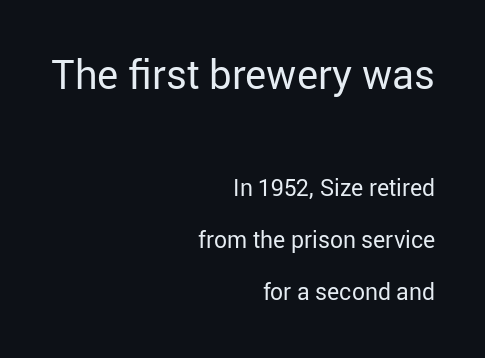
The image shows 40 px regular-weight sans-serif type, upright; set right-aligned, loose line spacing (2.27x), normal letter spacing, not underlined; the first (top) block is 1.74x larger; low stroke contrast and a medium x-height.
